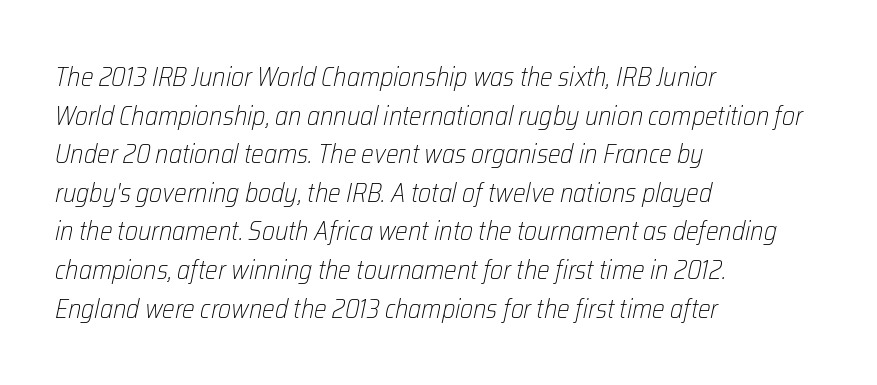
The strokes are not fattened; the text isn't bold. These lines sit exactly where default settings would place them. This rendering uses left alignment, leaving the right contour irregular. You can tell it's italic because the verticals aren't actually vertical.
